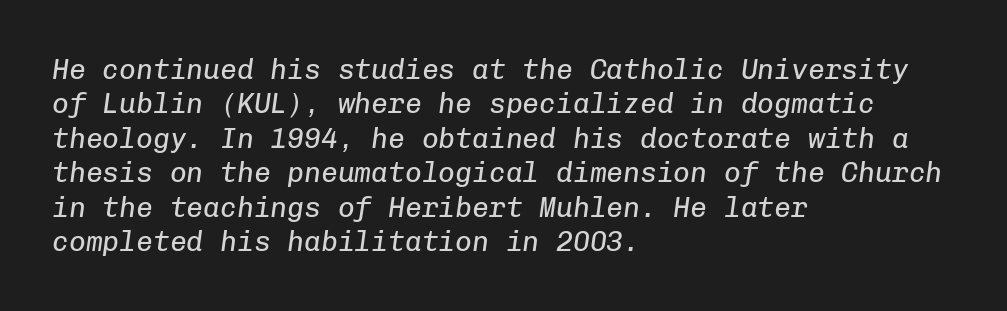
These lines were composed using italics. Here the designer chose a console-style face with uniform glyph widths. Is the type heavy? It reads as light-to-regular instead. Each line starts at the same left margin while the right side varies.
